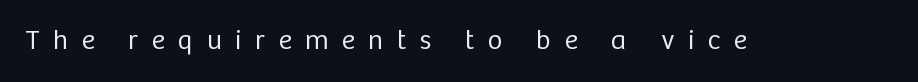
The characters display no serif detailing; their extremities are plain. Posture: straight, roman, zero tilt. Characters follow at a spacing far wider than the type designer built in. The letters advance in unequal steps, a hallmark of proportional type. Weight: regular or lighter.
